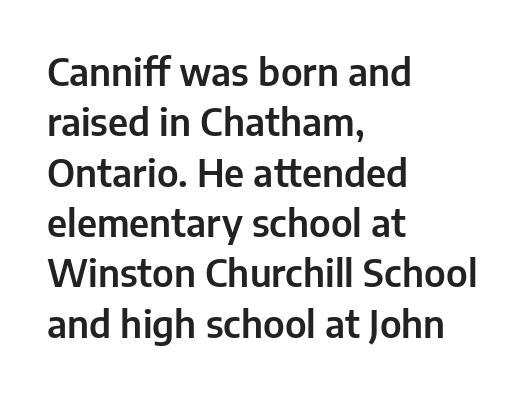
The image shows 37 px sans-serif type, upright; set left-aligned, normal line spacing (1.36x), normal letter spacing, not underlined; low stroke contrast and a medium x-height.
